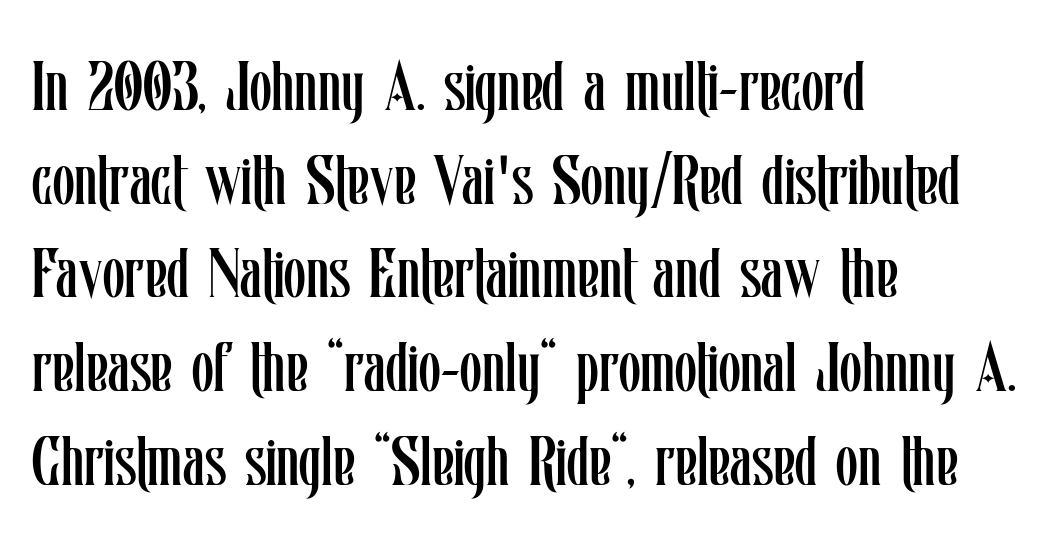
Varying glyph widths throughout — classic text-font behaviour. Short and long lines alike share a common starting point at left. Summary of vertical rhythm: regular, with standard interline spacing. How are the letters spaced? Ordinarily, with no added tracking. A typesetter would mark this as roman, not italic.
